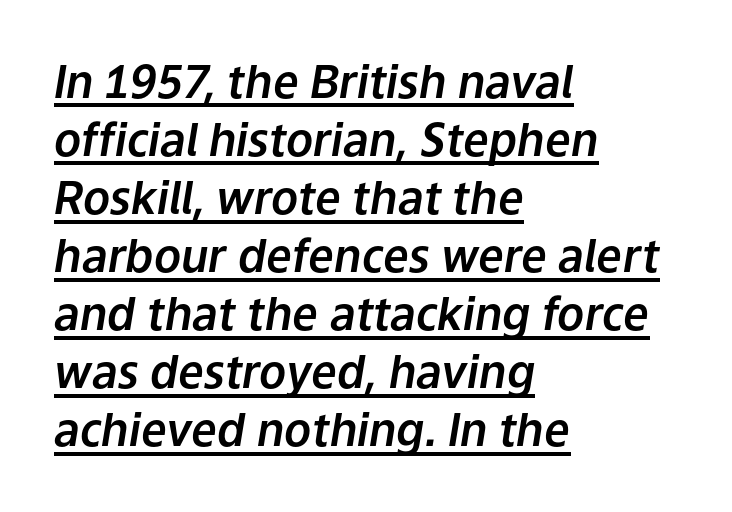
Observe the lean: these are italic letterforms. The letters advance in unequal steps, a hallmark of proportional type. The passage shown stacks its lines at a standard gap. How are the letters spaced? Ordinarily, with no added tracking. Left-aligned paragraph, ragged on the right. Every word sits above its own underline.
